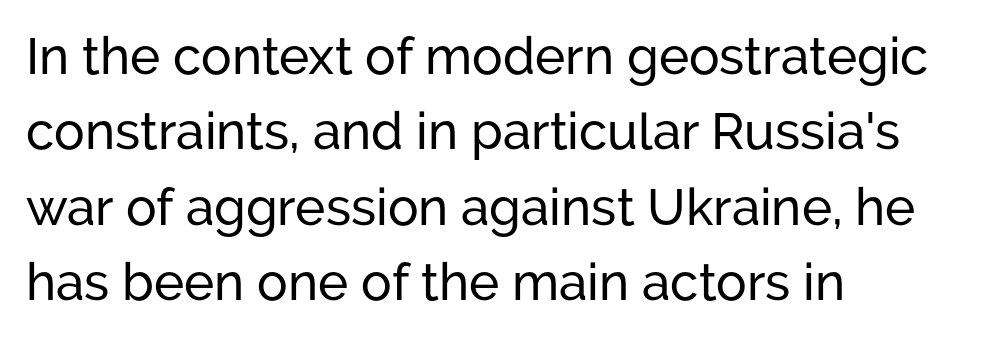
Q: Is the text italic (slanted)? A: No, it is upright.
Q: Is the typeface a serif or a sans-serif typeface? A: Sans-serif.
Q: Is the text underlined? A: No.
Q: How is the paragraph aligned? A: Left-aligned.
Q: Is the spacing between letters normal or unusually wide? A: Normal.
Q: Is the spacing between lines tight, normal or loose? A: Normal.
Q: Width (condensed, normal, or wide)? A: Normal.
Q: Stroke contrast? A: Low.
Q: x-height? A: Medium.
Q: Monospaced? A: No.
